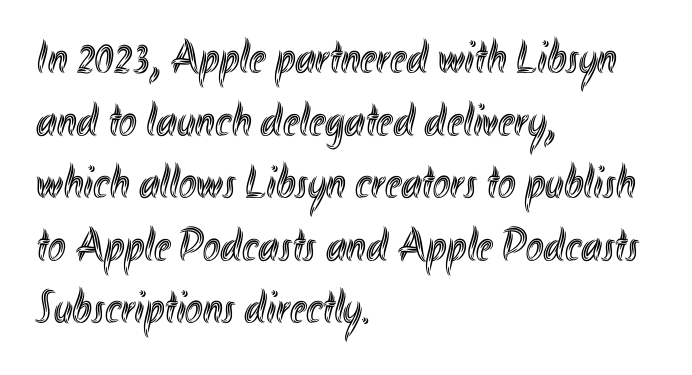
The face used here is rendered with its standard letterfit. Leading: standard. Type without underlining. Casual observation: everything's shoved over to the left. Looks like regular typesetting: each glyph gets only the width it needs.
